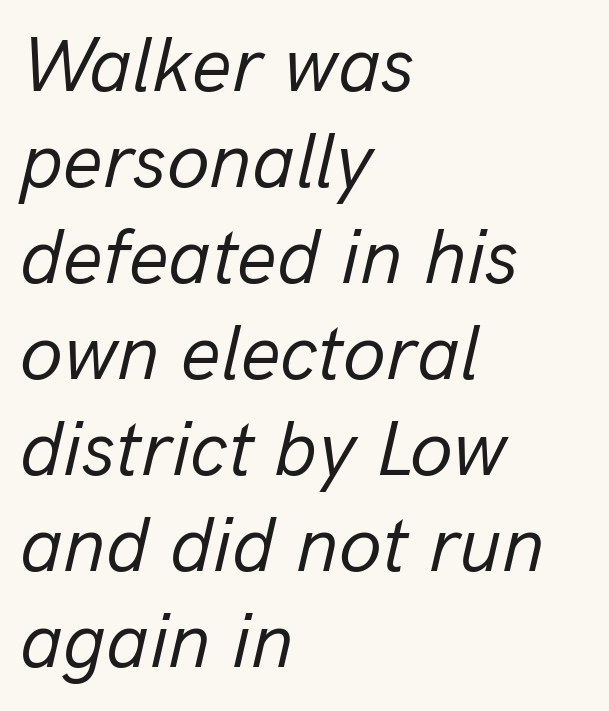
Q: Is the text bold? A: No.
Q: Is the text italic (slanted)? A: Yes, it leans right by about 13 degrees.
Q: Is the text underlined? A: No.
Q: How is the paragraph aligned? A: Left-aligned.
Q: Is the spacing between letters normal or unusually wide? A: Normal.
Q: Width (condensed, normal, or wide)? A: Normal.
Q: Stroke contrast? A: Low.
Q: x-height? A: Medium.
Q: Monospaced? A: No.
